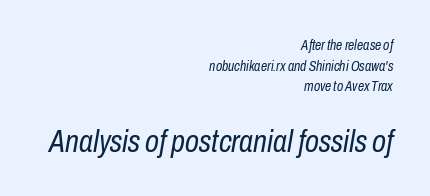
The image shows 31 px regular-weight, condensed type, italic (leaning right); set right-aligned, normal line spacing (1.48x), normal letter spacing, not underlined; the second (bottom) block is 2.21x larger; low stroke contrast and a medium x-height.
